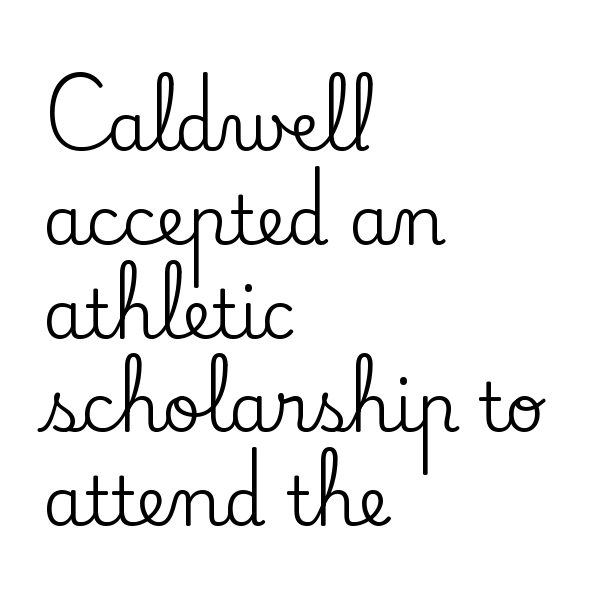
The image shows 67 px serif type, upright; set left-aligned, normal line spacing (1.4x), normal letter spacing, not underlined; low stroke contrast and a small x-height.
